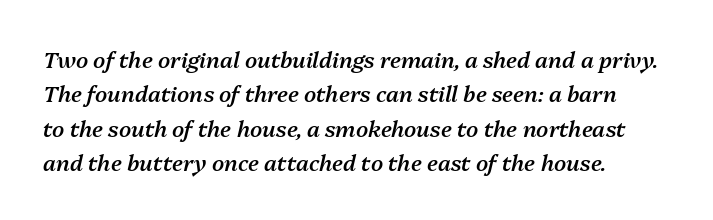
The specimen omits any rule beneath the text block's lines. The tracking reads as untouched default to a designer's eye. The text block is weighted toward the left margin, trailing off unevenly rightward. Stems and bowls a touch heavier than normal — semibold. Leading matches the norm, producing a regular column.
